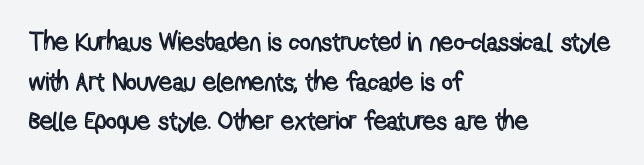
Q: Is the text italic (slanted)? A: No, it is upright.
Q: Is the text underlined? A: No.
Q: How is the paragraph aligned? A: Left-aligned.
Q: Is the spacing between letters normal or unusually wide? A: Normal.
Q: Is the spacing between lines tight, normal or loose? A: Normal.
